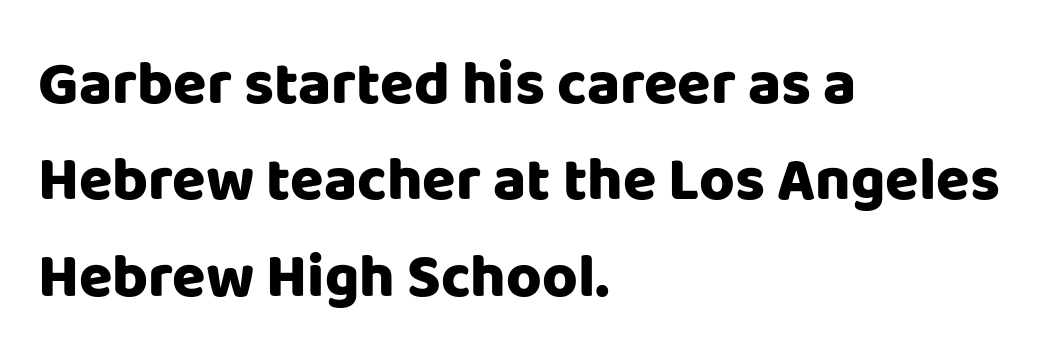
The image shows 61 px heavy sans-serif type, upright; set left-aligned, normal line spacing (1.58x), normal letter spacing, not underlined; low stroke contrast and a large x-height.
